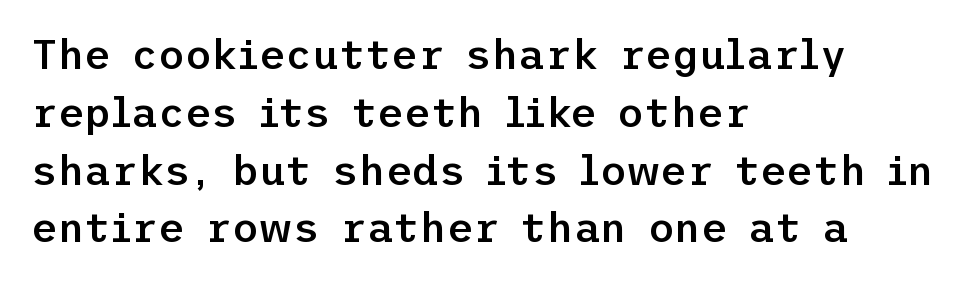
The image shows 41 px semibold sans-serif type, upright; set left-aligned, normal line spacing (1.41x), normal letter spacing, not underlined; low stroke contrast and a medium x-height.
